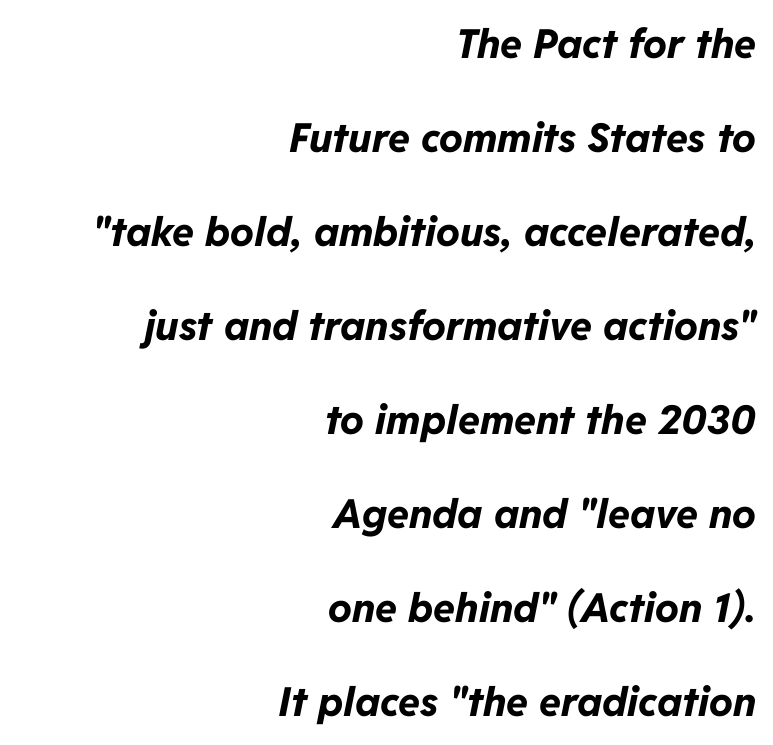
A flush-right, rag-left setting is used for this passage. Is the type bold? Yes — the strokes are clearly thick and heavy. Leading is clearly above the norm, producing a sparse column. Here the designer chose a conventional face with non-uniform glyph widths. A clean baseline with only descenders dipping below it. Characters follow at the spacing the type designer built in.
